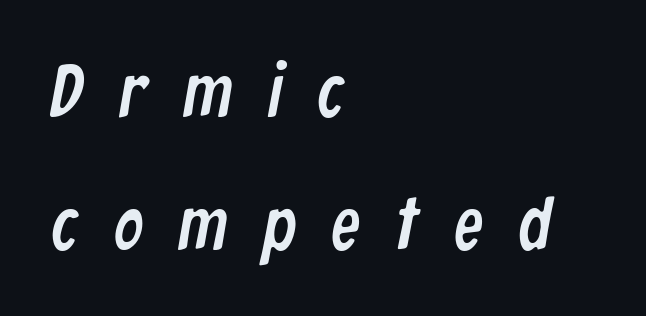
Q: Is the typeface a serif or a sans-serif typeface? A: Sans-serif.
Q: Is the text underlined? A: No.
Q: How is the paragraph aligned? A: Left-aligned.
Q: Is the spacing between letters normal or unusually wide? A: Unusually wide.
Q: Width (condensed, normal, or wide)? A: Condensed.
Q: Stroke contrast? A: Low.
Q: x-height? A: Medium.
Q: Monospaced? A: No.
